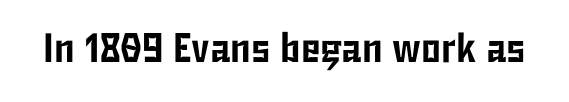
{"serif": "no", "italic": "no", "width": "condensed", "stroke_contrast": "low", "x_height": "medium", "monospaced": "no", "underline": "no", "letter_spacing": "normal", "letter_spacing_em": 0.0, "glyph_px": 41}
